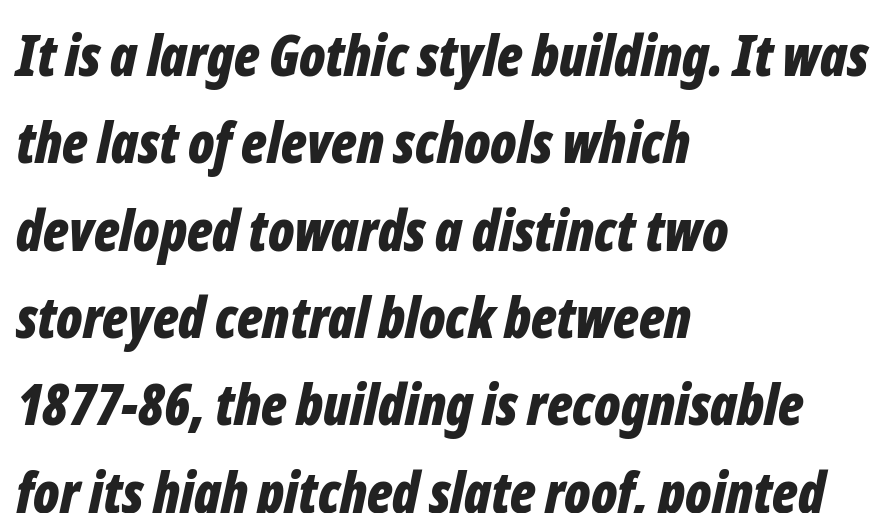
The image shows 56 px bold, condensed type, italic (leaning right); set left-aligned, normal line spacing (1.56x), normal letter spacing, not underlined; low stroke contrast and a medium x-height.
